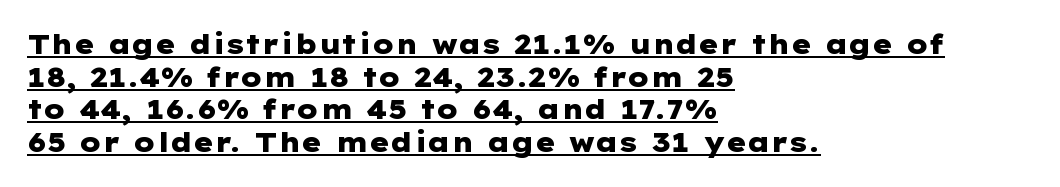
The image shows 27 px bold type, upright; set left-aligned, line spacing 1.21x, normal letter spacing, underlined.
